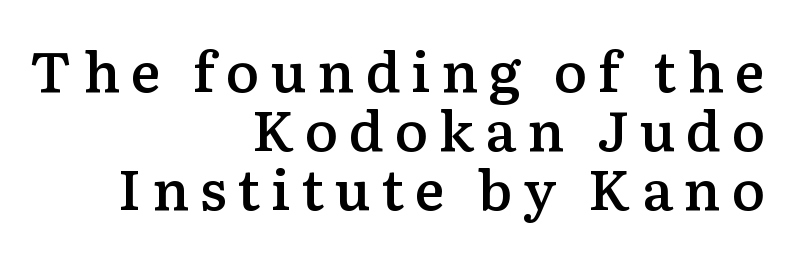
The image shows 56 px semibold serif type, upright; set right-aligned, tight line spacing (1.05x), not underlined; low stroke contrast and a medium x-height.
